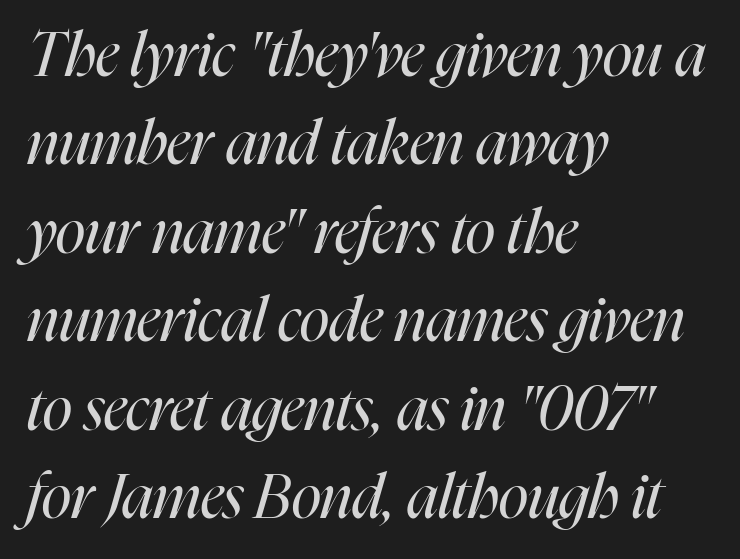
The rendering anchors every line to the left-hand side. Weight: regular or lighter. How are the letters spaced? Ordinarily, with no added tracking. Notice how descenders clear the ascenders below comfortably — that's standard leading.
